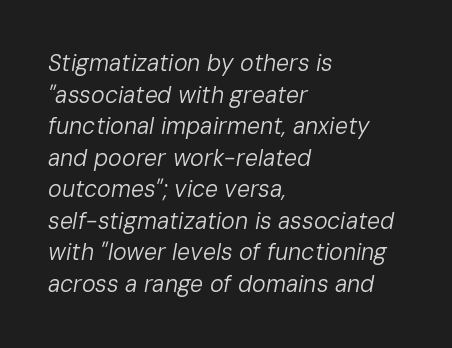
Q: Is the text bold? A: No.
Q: Is the text italic (slanted)? A: Yes, it leans right by about 10 degrees.
Q: Is the text underlined? A: No.
Q: How is the paragraph aligned? A: Left-aligned.
Q: Is the spacing between letters normal or unusually wide? A: Normal.
Q: Is the spacing between lines tight, normal or loose? A: Normal.
